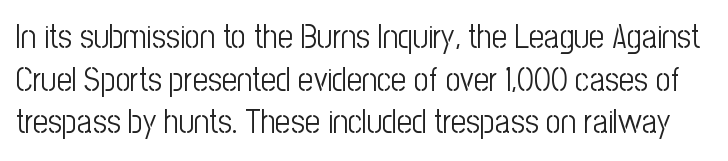
Evenly set lines give the paragraph a standard silhouette. Spacing verdict: proportional, widths tailored to each character. The letters look calm and open, with moderate or lighter stems. Letterform terminals end flat and unadorned throughout the passage. Tracking value appears to be zero — textbook default spacing. The space directly below the letters is spotless.
